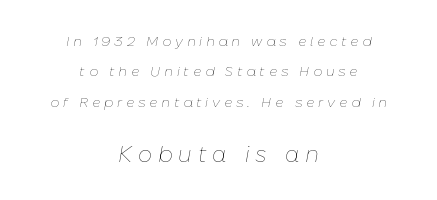
The image shows 22 px text type, italic (leaning right); set centered, loose line spacing (2.17x), unusually wide letter spacing (+0.27 em), not underlined; the second (bottom) block is 1.57x larger.
